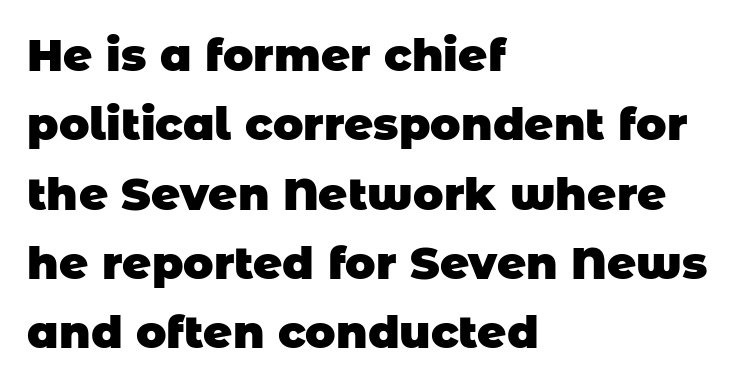
The image shows 45 px heavy sans-serif type; set left-aligned, normal line spacing (1.54x), normal letter spacing, not underlined; low stroke contrast and a large x-height.
